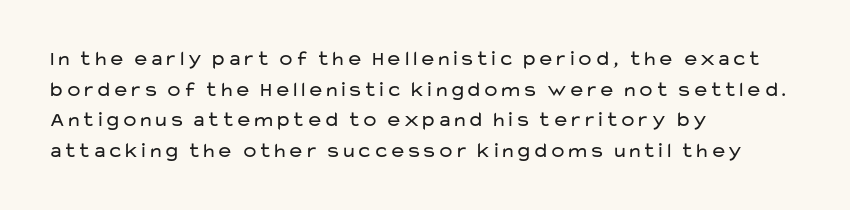
{"italic": "no", "bold": "no", "underline": "no", "align": "left", "line_spacing": "normal", "line_spacing_ratio": 1.46, "letter_spacing": "normal", "letter_spacing_em": 0.0, "glyph_px": 21}
